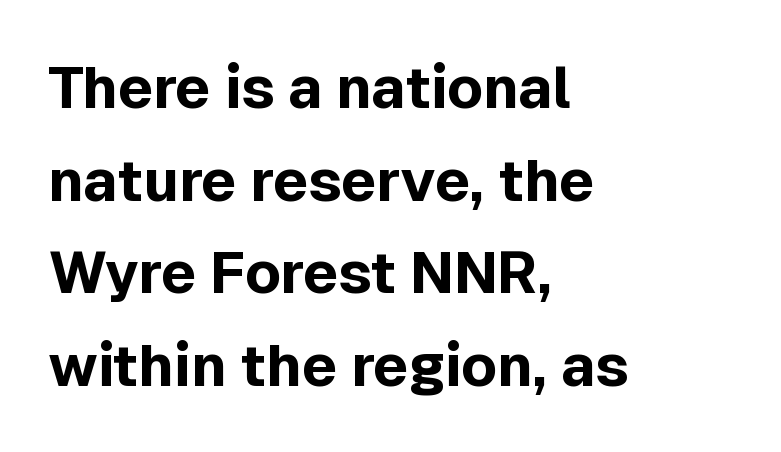
The image shows 59 px bold sans-serif type, upright; set left-aligned, normal line spacing (1.57x), normal letter spacing, not underlined; a medium x-height.
